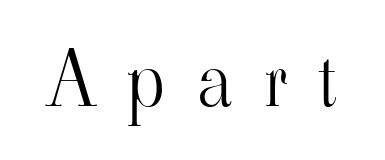
The horizontal fit of the characters is loose and conspicuously gappy. The font is comparable to plain body text, perhaps lighter. The lettering stays uniformly vertical, giving the passage a roman look. In terms of letterform style, serifs are clearly present.
